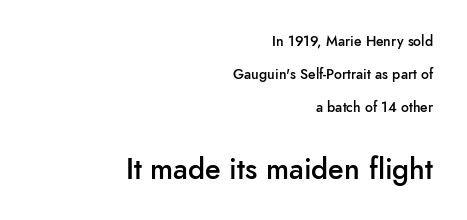
The image shows 29 px semibold sans-serif type, upright; set right-aligned, loose line spacing (2.34x), normal letter spacing, not underlined; the second (bottom) block is 2.07x larger; low stroke contrast and a small x-height.
